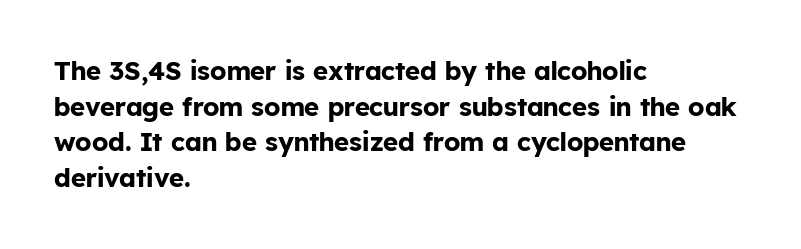
The image shows 26 px bold type, upright; set left-aligned, normal line spacing (1.37x), normal letter spacing, not underlined.
